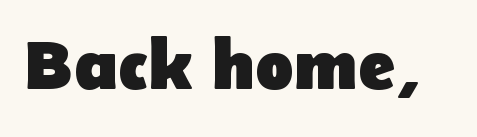
{"serif": "no", "italic": "no", "bold": "yes", "weight": "heavy", "width": "normal", "stroke_contrast": "low", "x_height": "medium", "monospaced": "no", "underline": "no", "letter_spacing": "normal", "letter_spacing_em": 0.0, "glyph_px": 71}
